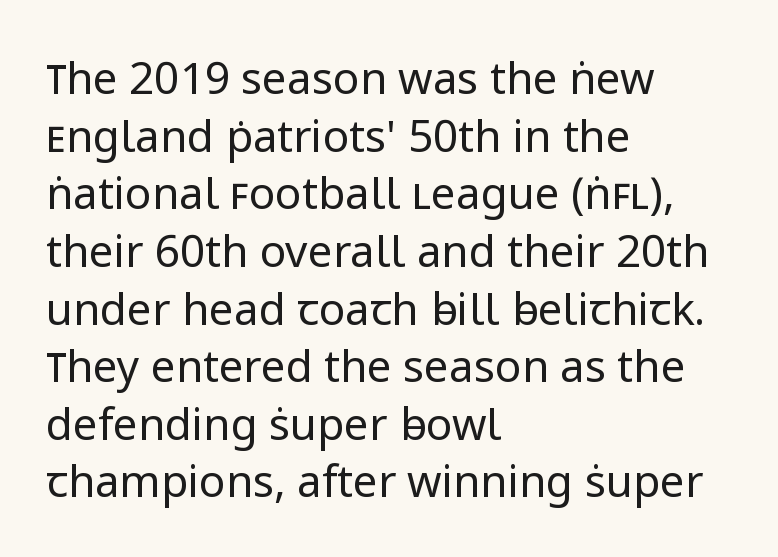
Q: Is the text bold? A: No.
Q: Is the text italic (slanted)? A: No, it is upright.
Q: Is the typeface a serif or a sans-serif typeface? A: Sans-serif.
Q: Is the text underlined? A: No.
Q: How is the paragraph aligned? A: Left-aligned.
Q: Is the spacing between letters normal or unusually wide? A: Normal.
Q: Is the spacing between lines tight, normal or loose? A: Normal.
Q: Width (condensed, normal, or wide)? A: Normal.
Q: Stroke contrast? A: Low.
Q: x-height? A: Medium.
Q: Monospaced? A: No.
